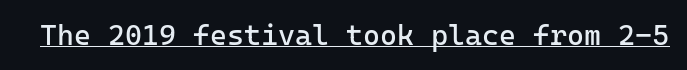
Serif or sans? Sans — the stroke terminals are bare. Standard letterfit; no display-style spreading of the glyphs. The strokes carry an ordinary text weight at most. Characters remain perfectly vertical along every line. The typesetter has applied underlining to the passage shown.
